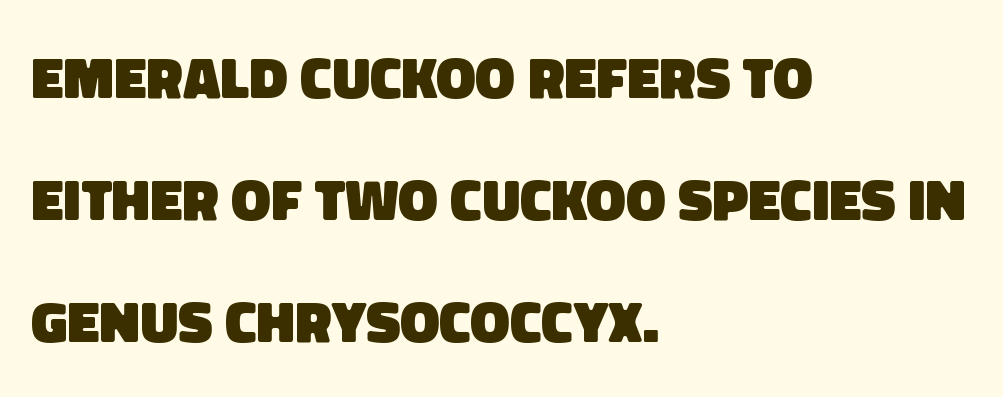
{"serif": "no", "bold": "yes", "weight": "heavy", "width": "normal", "stroke_contrast": "low", "x_height": "large", "monospaced": "no", "underline": "no", "align": "left", "line_spacing": "loose", "line_spacing_ratio": 2.07, "letter_spacing": "normal", "letter_spacing_em": 0.0, "glyph_px": 59}
